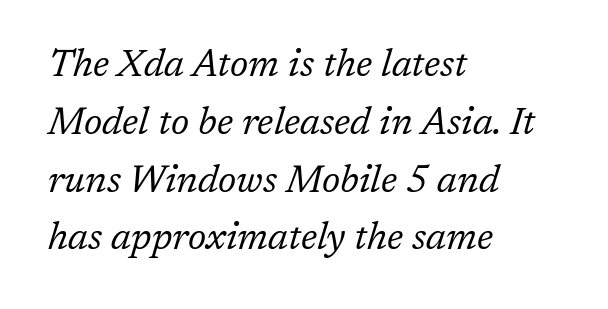
The image shows 38 px regular-weight serif type, italic (leaning right); set left-aligned, normal line spacing (1.52x), normal letter spacing, not underlined; low stroke contrast and a medium x-height.
